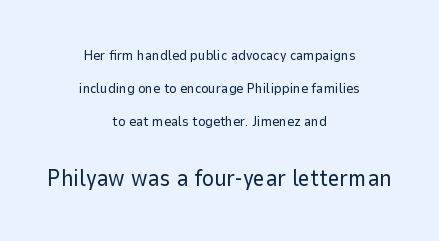
The image shows 23 px text type, upright; set centered, loose line spacing (2.35x), normal letter spacing, not underlined; the second (bottom) block is 1.64x larger.
